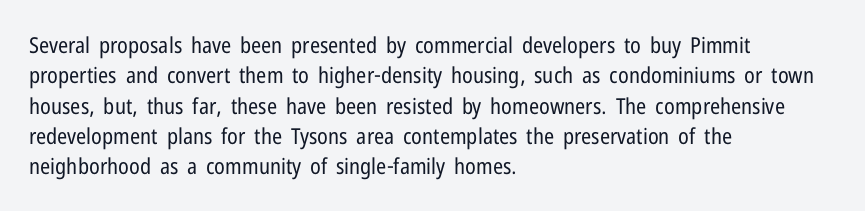
A quiet, ordinary-to-light weight characterises the typeface. The text block is weighted toward the left margin, trailing off unevenly rightward. This rendering leaves character spacing at its baseline value. Characters remain perfectly vertical along every line. The strip under each line holds only bare page.
